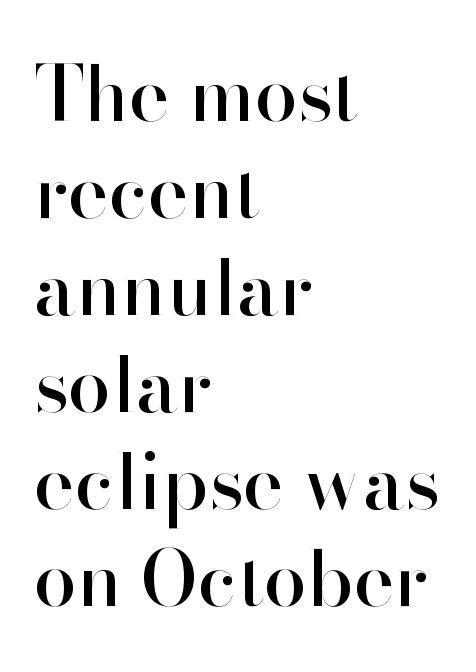
Q: Is the text italic (slanted)? A: No, it is upright.
Q: Is the typeface a serif or a sans-serif typeface? A: Sans-serif.
Q: Is the text underlined? A: No.
Q: How is the paragraph aligned? A: Left-aligned.
Q: Is the spacing between letters normal or unusually wide? A: Normal.
Q: Is the spacing between lines tight, normal or loose? A: Normal.
Q: Width (condensed, normal, or wide)? A: Normal.
Q: Stroke contrast? A: High.
Q: x-height? A: Small.
Q: Monospaced? A: No.
